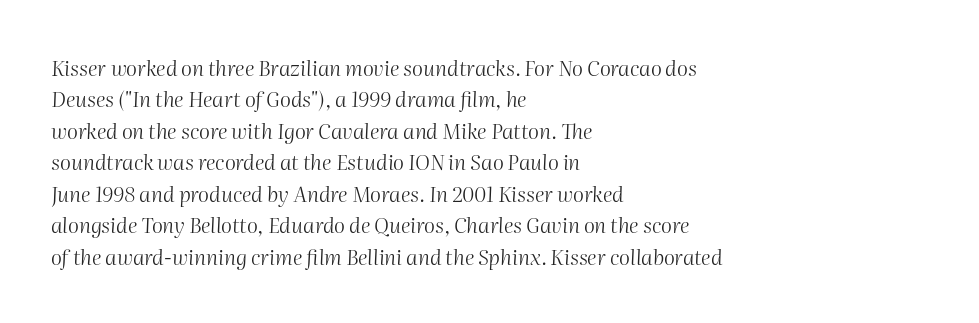
Q: Is the text bold? A: No.
Q: Is the text italic (slanted)? A: Yes, it leans right by about 2 degrees.
Q: Is the text underlined? A: No.
Q: How is the paragraph aligned? A: Left-aligned.
Q: Is the spacing between letters normal or unusually wide? A: Normal.
Q: Is the spacing between lines tight, normal or loose? A: Normal.
